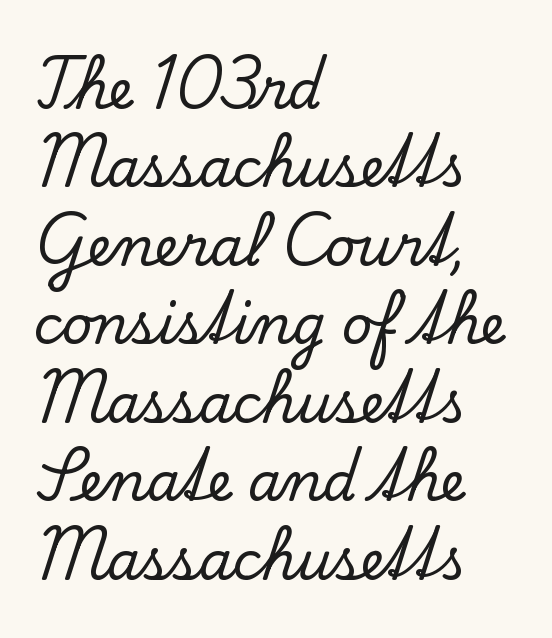
Q: Is the text italic (slanted)? A: Yes.
Q: Is the typeface a serif or a sans-serif typeface? A: Serif.
Q: Is the text underlined? A: No.
Q: How is the paragraph aligned? A: Left-aligned.
Q: Is the spacing between letters normal or unusually wide? A: Normal.
Q: Is the spacing between lines tight, normal or loose? A: Normal.
Q: Width (condensed, normal, or wide)? A: Normal.
Q: Stroke contrast? A: Low.
Q: x-height? A: Small.
Q: Monospaced? A: No.
